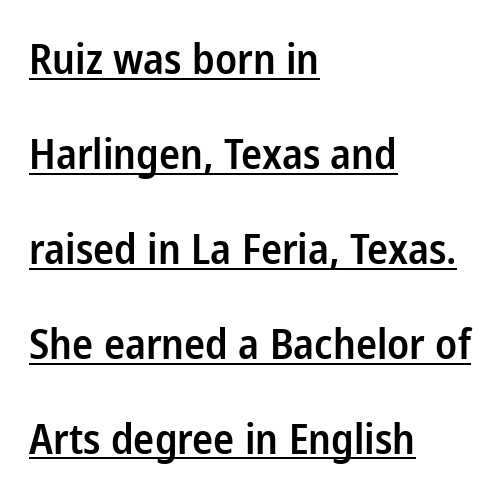
Note the varied advance widths — an 'i' is clearly narrower than an 'm'. Unlike a traditional serif, this face leaves its strokes unadorned. A continuous stroke trails under the words, as in a hyperlink. Nothing unusual about the tracking: characters are spaced as the font intends.
